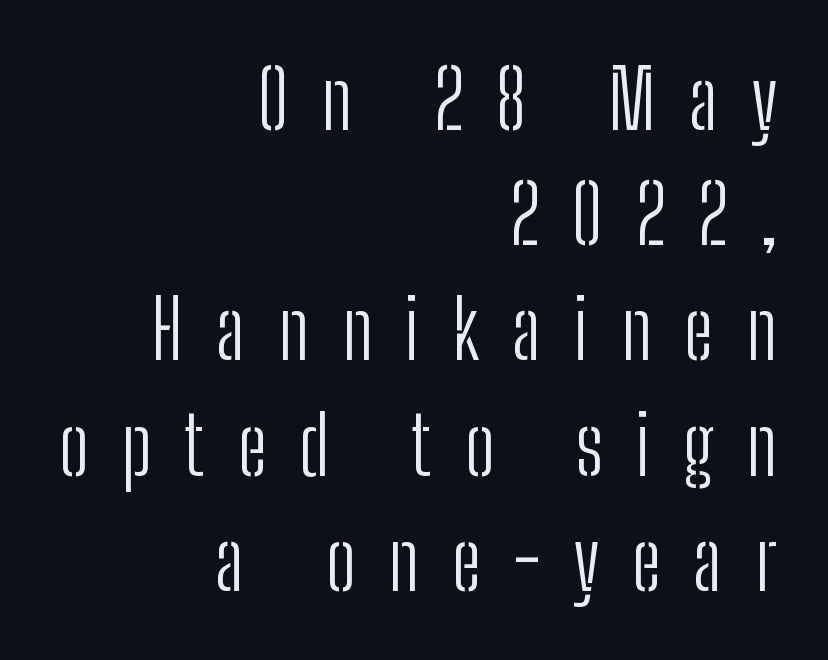
{"serif": "no", "italic": "no", "bold": "no", "weight": "light", "width": "condensed", "stroke_contrast": "low", "x_height": "medium", "monospaced": "no", "underline": "no", "align": "right", "line_spacing": "normal", "line_spacing_ratio": 1.44, "letter_spacing": "wide", "letter_spacing_em": 0.41, "glyph_px": 80}
